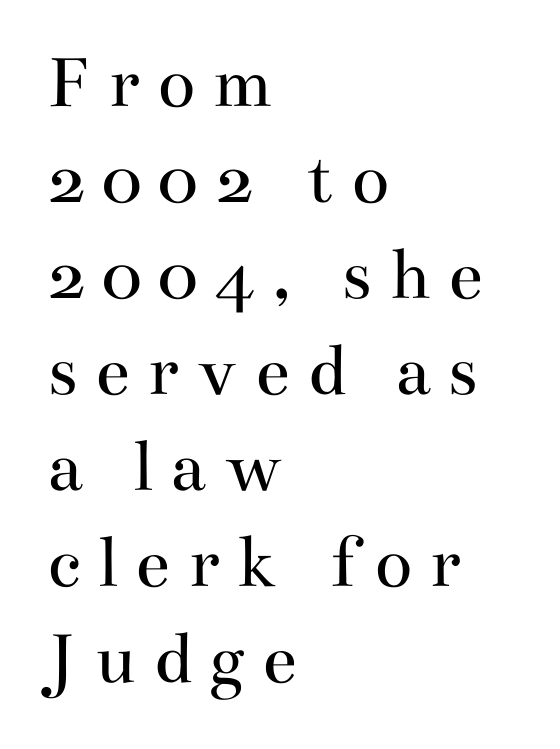
The image shows 78 px regular-weight, wide serif type, upright; set left-aligned, line spacing 1.23x, unusually wide letter spacing (+0.22 em), not underlined; medium stroke contrast and a small x-height.
